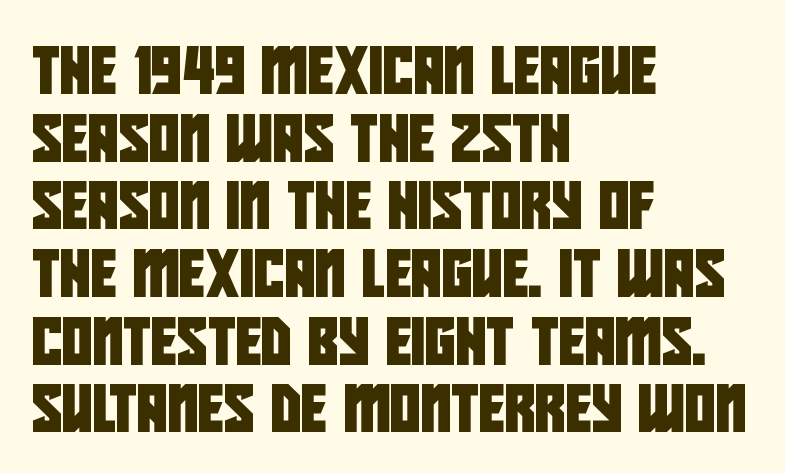
Interline gaps are of average width in this sample. These lines are rendered in a variable-pitch font. The rendering keeps characters at their native spacing. Layout note: lines flush left. To sum up the face: it is a sans, with no serifs. Descender tails drop into unmarked territory.
